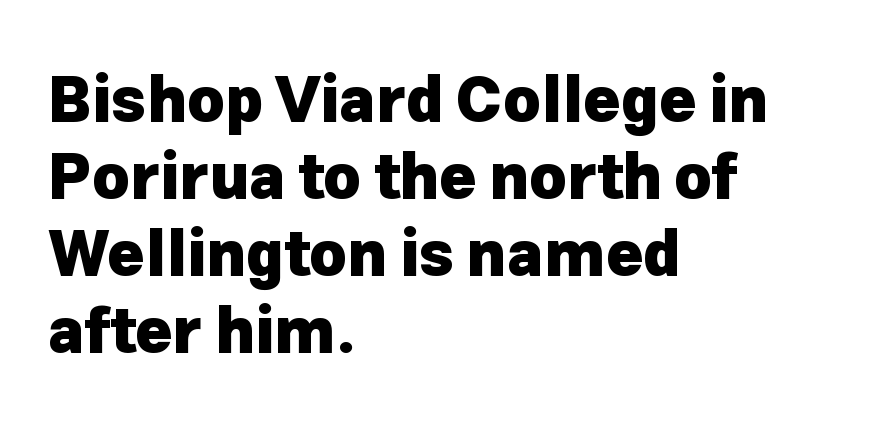
{"serif": "no", "italic": "no", "bold": "yes", "weight": "heavy", "width": "normal", "stroke_contrast": "low", "x_height": "medium", "monospaced": "no", "underline": "no", "align": "left", "line_spacing_ratio": 1.22, "letter_spacing": "normal", "letter_spacing_em": 0.0, "glyph_px": 63}
